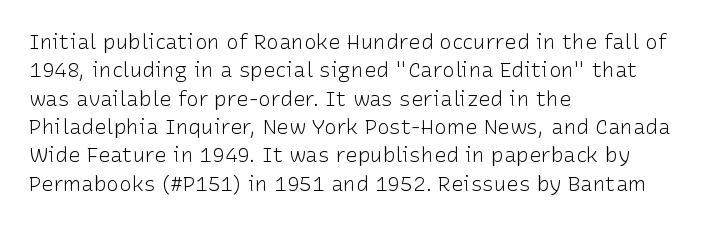
{"italic": "no", "bold": "no", "underline": "no", "align": "left", "line_spacing": "normal", "line_spacing_ratio": 1.35, "letter_spacing": "normal", "letter_spacing_em": 0.0, "glyph_px": 21}
